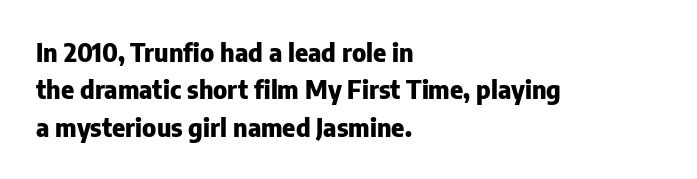
Q: Is the text bold? A: Yes.
Q: Is the text italic (slanted)? A: No, it is upright.
Q: Is the text underlined? A: No.
Q: How is the paragraph aligned? A: Left-aligned.
Q: Is the spacing between letters normal or unusually wide? A: Normal.
Q: Is the spacing between lines tight, normal or loose? A: Normal.
